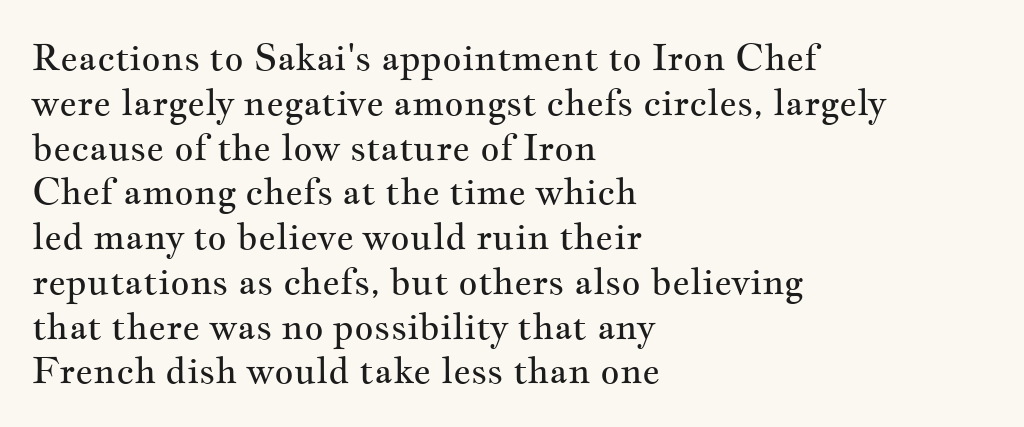
The image shows 37 px regular-weight, wide serif type, upright; set left-aligned, line spacing 1.21x, normal letter spacing, not underlined; medium stroke contrast and a small x-height.
